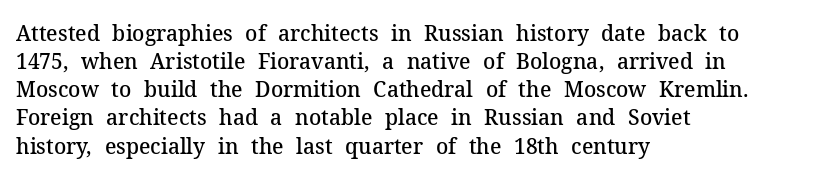
The image shows 21 px text type, upright; set left-aligned, normal line spacing (1.34x), normal letter spacing, not underlined.
